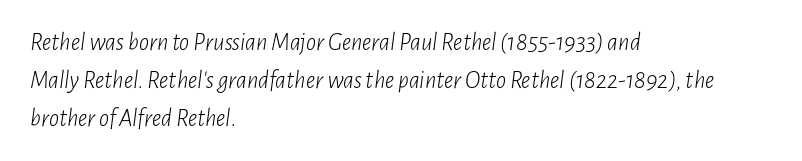
{"italic": "yes", "lean": "right", "slant_degrees": 7, "bold": "no", "underline": "no", "align": "left", "line_spacing": "normal", "line_spacing_ratio": 1.52, "letter_spacing": "normal", "letter_spacing_em": 0.0, "glyph_px": 25}
